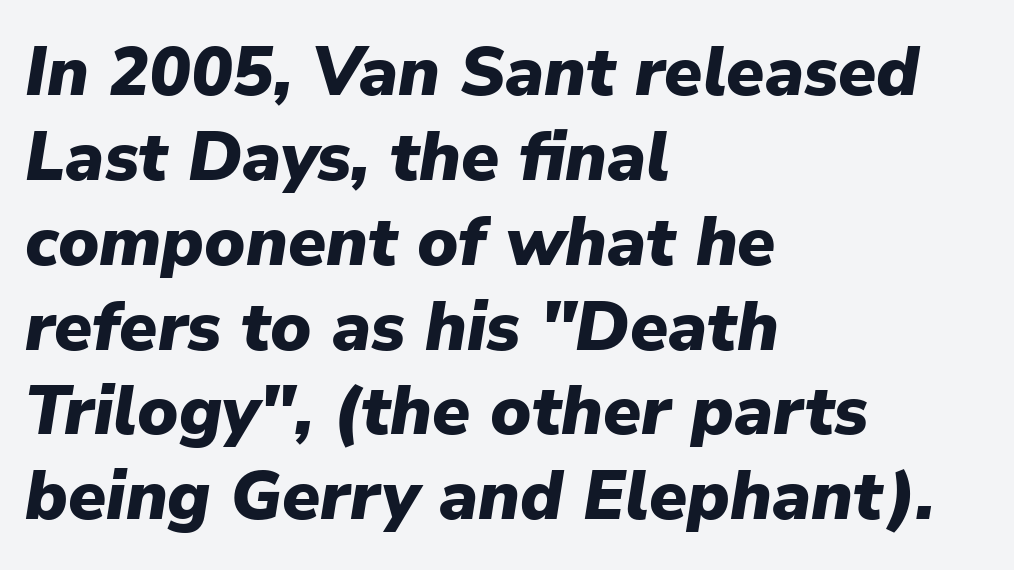
The image shows 69 px heavy type, italic (leaning right); set left-aligned, line spacing 1.23x, normal letter spacing, not underlined; low stroke contrast and a medium x-height.
